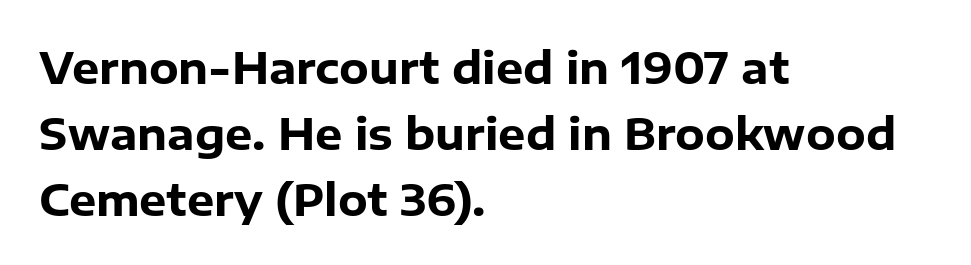
The paragraph shown leans on its left margin. The letters sit at their default tracking, neither squeezed nor spread. Honestly, there is no underline to notice here at all. The glyphs have the mass of a bold cut.
